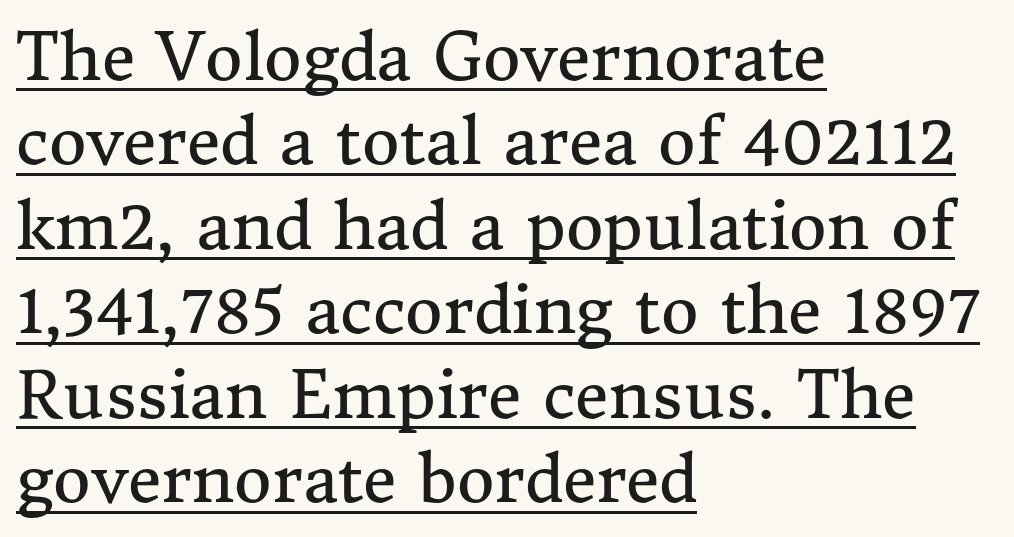
{"serif": "yes", "italic": "no", "bold": "no", "weight": "regular", "width": "normal", "stroke_contrast": "medium", "x_height": "medium", "monospaced": "no", "underline": "yes", "align": "left", "line_spacing": "normal", "line_spacing_ratio": 1.3, "letter_spacing": "normal", "letter_spacing_em": 0.0, "glyph_px": 65}
